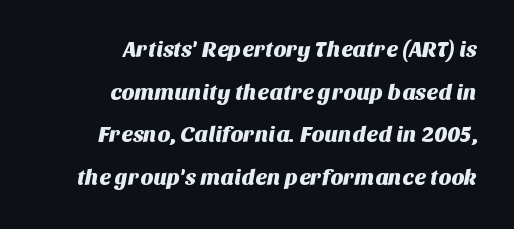
Compared with typical body copy, the letter spacing here is the same. In terms of leading, this rendering errs on the spacious side. Typeset ragged left — the right edge is the straight one. The string is rendered with underlining switched off.
